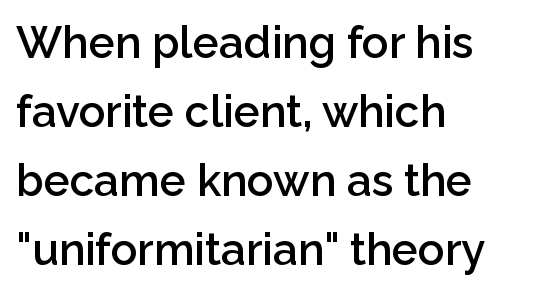
Rows of type keep a routine distance in the vertical direction. Just letters on the line, the space beneath them empty. Words appear dense and cohesive because spacing is normal. The lettering stays uniformly vertical, giving the passage a roman look. The passage shown is semibold, sitting just below true bold.
